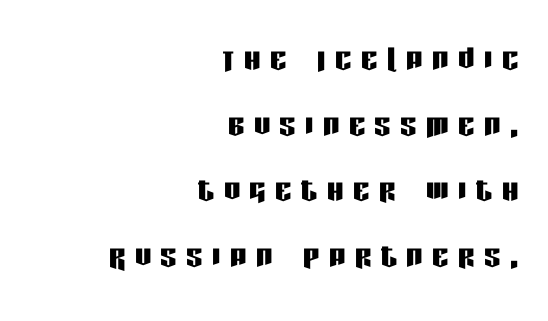
The image shows 41 px condensed sans-serif type, upright; set right-aligned, normal line spacing (1.6x), unusually wide letter spacing (+0.23 em), not underlined; low stroke contrast and a large x-height.
